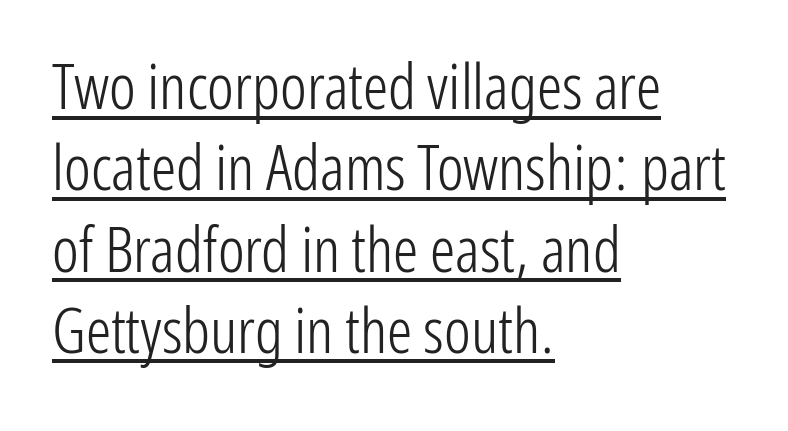
Upright lettering throughout. Each new line begins a customary step beneath the previous one. These lines are rendered in a variable-pitch font. The lettering is marked with a stroke running underneath it.
